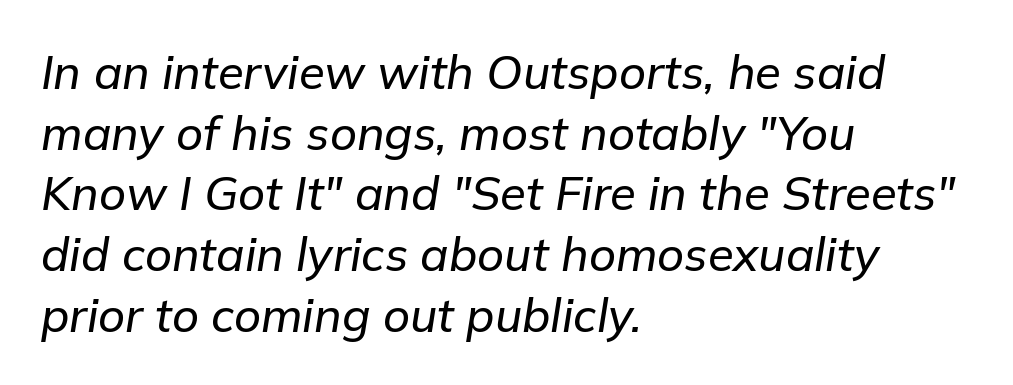
Q: Is the text italic (slanted)? A: Yes, it leans right by about 9 degrees.
Q: Is the text underlined? A: No.
Q: How is the paragraph aligned? A: Left-aligned.
Q: Is the spacing between letters normal or unusually wide? A: Normal.
Q: Is the spacing between lines tight, normal or loose? A: Normal.
Q: Width (condensed, normal, or wide)? A: Normal.
Q: Stroke contrast? A: Low.
Q: x-height? A: Medium.
Q: Monospaced? A: No.
